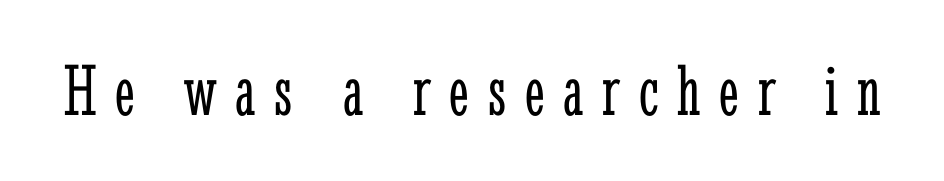
Note the varied advance widths — an 'i' is clearly narrower than an 'm'. The letters stand upright; this is a roman face. The type is letterspaced generously, with wide tracking. Type without underlining.
